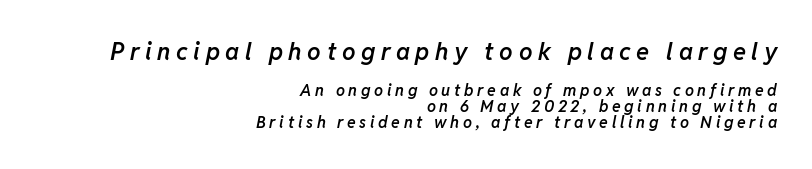
The upper block of text is set noticeably larger than the block beneath it. Someone cranked the tracking dial way up on this one. Compared with ordinary roman type, these characters are visibly tilted. The designer dialed line spacing down below the default.
